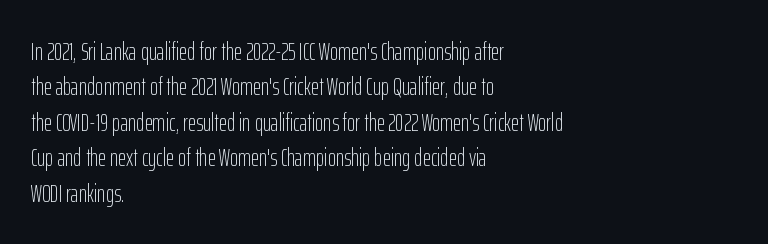
The image shows 25 px text type, upright; set left-aligned, normal line spacing (1.42x), normal letter spacing, not underlined.
